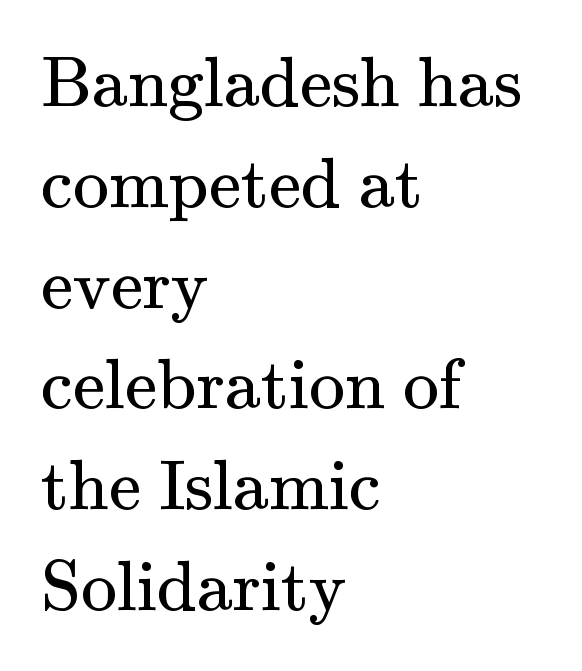
These lines are rendered in a variable-pitch font. This sample uses a serif face. The axis of the letterforms is exactly vertical. Nobody drew a line under any word here. The tracking reads as untouched default to a designer's eye. Vertical stems look standard width or narrower in stroke.
